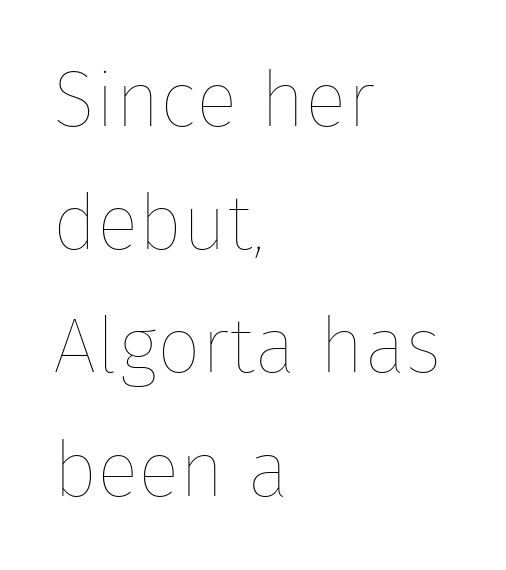
{"italic": "no", "bold": "no", "weight": "thin", "width": "normal", "stroke_contrast": "low", "x_height": "medium", "monospaced": "no", "underline": "no", "align": "left", "line_spacing": "normal", "line_spacing_ratio": 1.58, "letter_spacing": "normal", "letter_spacing_em": 0.0, "glyph_px": 78}
